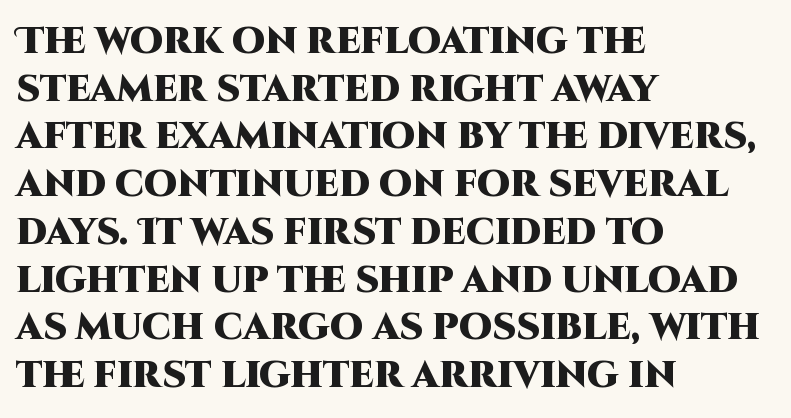
The rows are spaced the way most documents space them. Nothing sits at the stroke ends, so this counts as sans-serif. Posture: upright roman. The rendering uses natural spacing where letterforms have individual widths.
